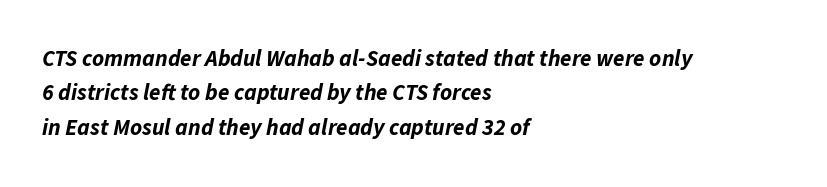
Q: Is the text bold? A: Yes.
Q: Is the text italic (slanted)? A: Yes, it leans right by about 11 degrees.
Q: Is the text underlined? A: No.
Q: How is the paragraph aligned? A: Left-aligned.
Q: Is the spacing between letters normal or unusually wide? A: Normal.
Q: Is the spacing between lines tight, normal or loose? A: Normal.
